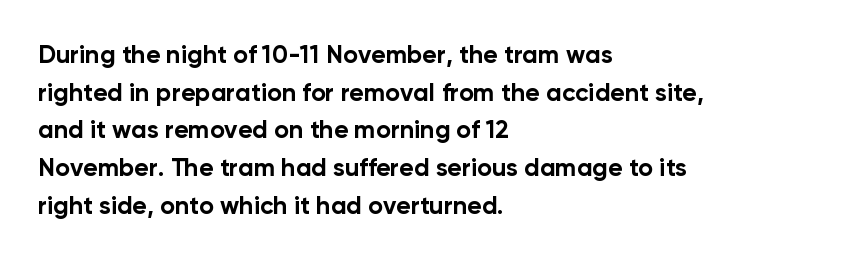
{"italic": "no", "bold": "yes", "underline": "no", "align": "left", "line_spacing": "normal", "line_spacing_ratio": 1.51, "letter_spacing": "normal", "letter_spacing_em": 0.0, "glyph_px": 25}
